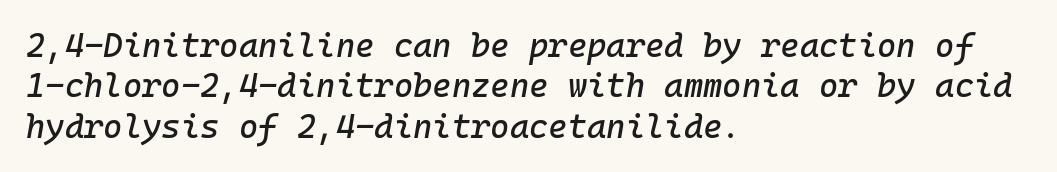
The image shows 33 px text type, italic (leaning right), monospaced; set left-aligned, line spacing 1.22x, normal letter spacing, not underlined; low stroke contrast and a medium x-height.
